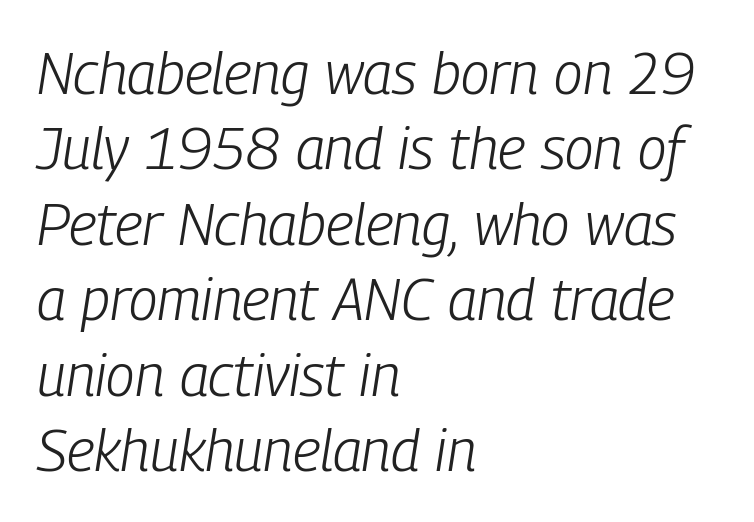
Note the varied advance widths — an 'i' is clearly narrower than an 'm'. Stems and bowls with no extra thickness — not bold. There's an unmistakable incline to the writing here. Short and long lines alike share a common starting point at left.
